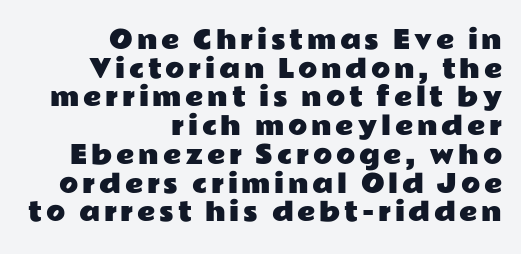
The image shows 25 px text type, upright; set right-aligned, tight line spacing (1.15x), not underlined.
